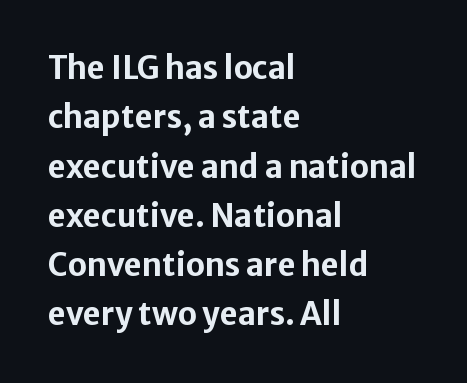
The image shows 31 px bold sans-serif type, upright; set left-aligned, normal line spacing (1.59x), normal letter spacing, not underlined; low stroke contrast and a medium x-height.
